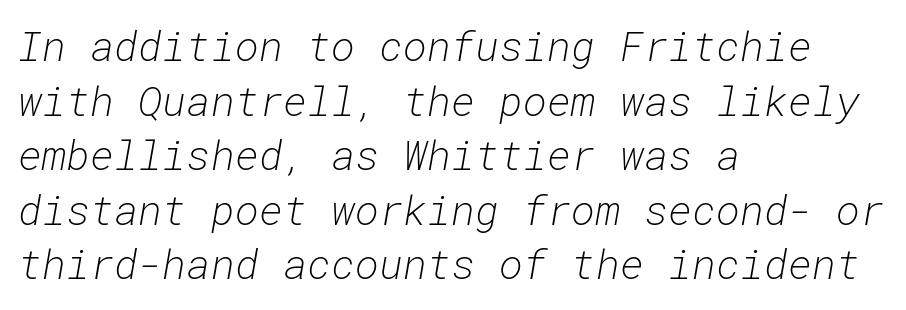
These lines are set flush left with a ragged right edge. Nothing unusual about the tracking: characters are spaced as the font intends. Honestly, there is no underline to notice here at all. The weight would be labelled regular, book, light, or lighter still. Looks like terminal output: every glyph gets an equal slot.
